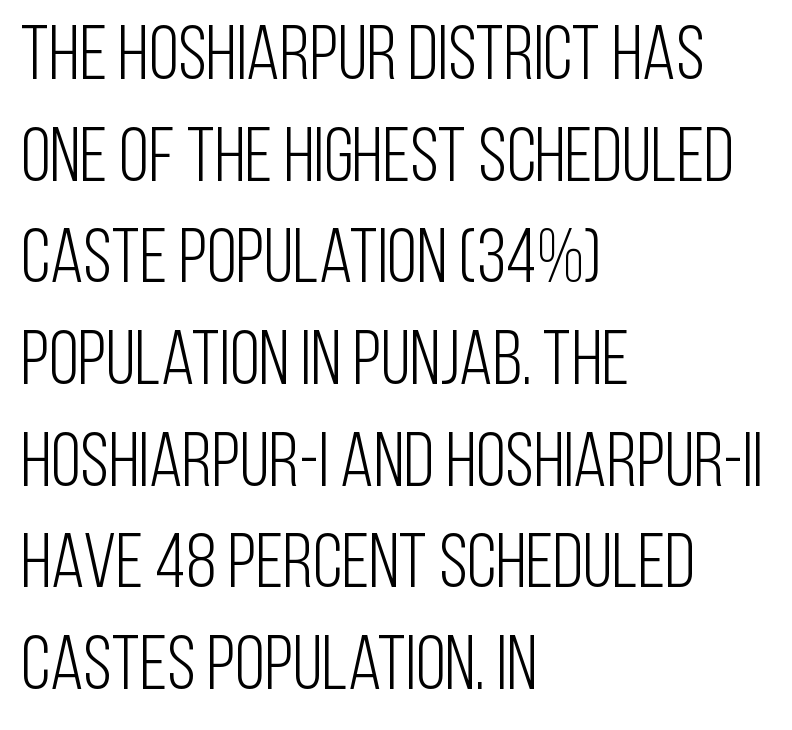
Look at the tracking — it's just the regular setting, nothing added. Letterform terminals end flat and unadorned throughout the passage. Notice how the passage keeps a crisp vertical edge on the left only. Italic? Not at all — the glyphs are vertical. The rows are spaced the way most documents space them. The zone under the glyphs is completely vacant.
